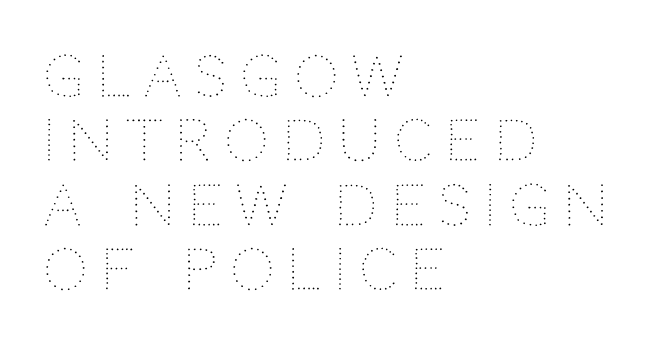
Q: Is the text bold? A: No.
Q: Is the text italic (slanted)? A: No, it is upright.
Q: Is the text underlined? A: No.
Q: How is the paragraph aligned? A: Left-aligned.
Q: Is the spacing between letters normal or unusually wide? A: Unusually wide.
Q: Is the spacing between lines tight, normal or loose? A: Tight.
Q: Width (condensed, normal, or wide)? A: Normal.
Q: Stroke contrast? A: Medium.
Q: x-height? A: Large.
Q: Monospaced? A: No.
